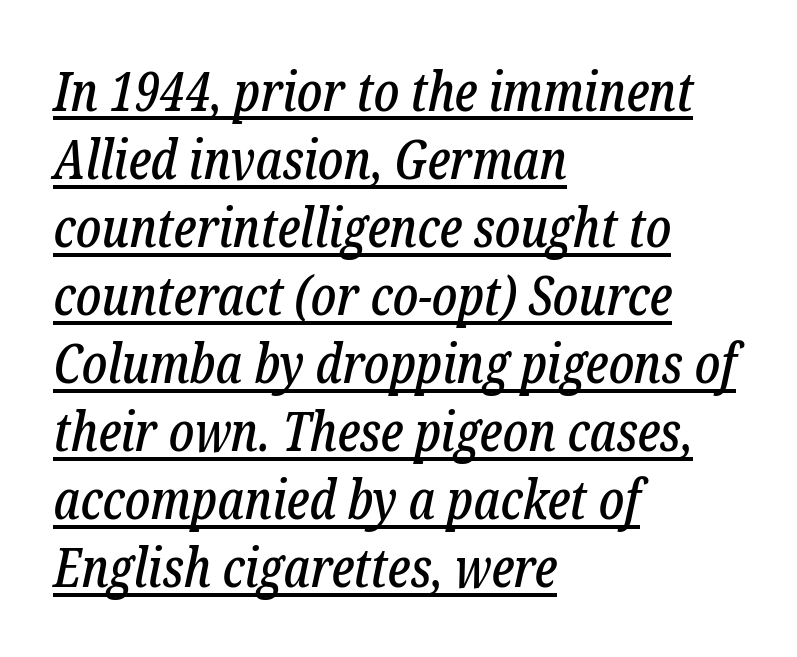
Serifs: yes, visible at the terminals of the letterforms. Horizontal bands of white between lines are of average thickness. The passage shown is typed in a proportional face where columns would drift. If you drew a ruler down the left edge, every line would touch it. Default kerning and tracking; the words read as compact shapes. Posture: slanted.
